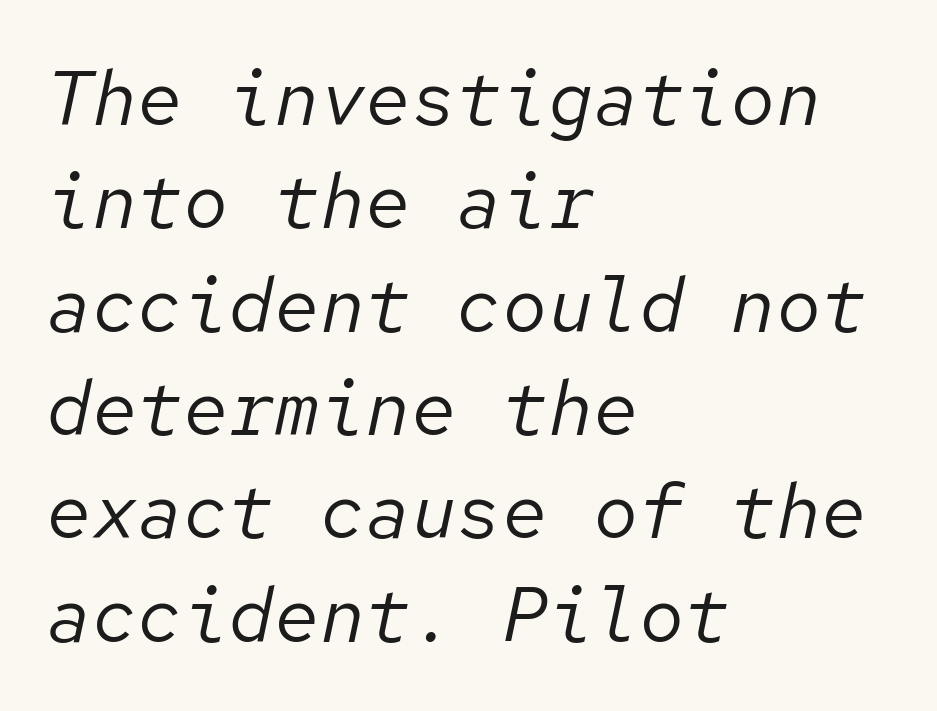
Q: Is the text bold? A: No.
Q: Is the text italic (slanted)? A: Yes, it leans right by about 12 degrees.
Q: Is the text underlined? A: No.
Q: How is the paragraph aligned? A: Left-aligned.
Q: Is the spacing between letters normal or unusually wide? A: Normal.
Q: Is the spacing between lines tight, normal or loose? A: Normal.
Q: Width (condensed, normal, or wide)? A: Normal.
Q: Stroke contrast? A: Low.
Q: x-height? A: Medium.
Q: Monospaced? A: Yes.
